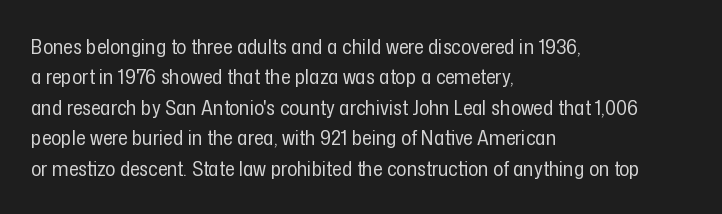
{"italic": "no", "bold": "no", "underline": "no", "align": "left", "line_spacing": "normal", "line_spacing_ratio": 1.45, "letter_spacing": "normal", "letter_spacing_em": 0.0, "glyph_px": 21}
